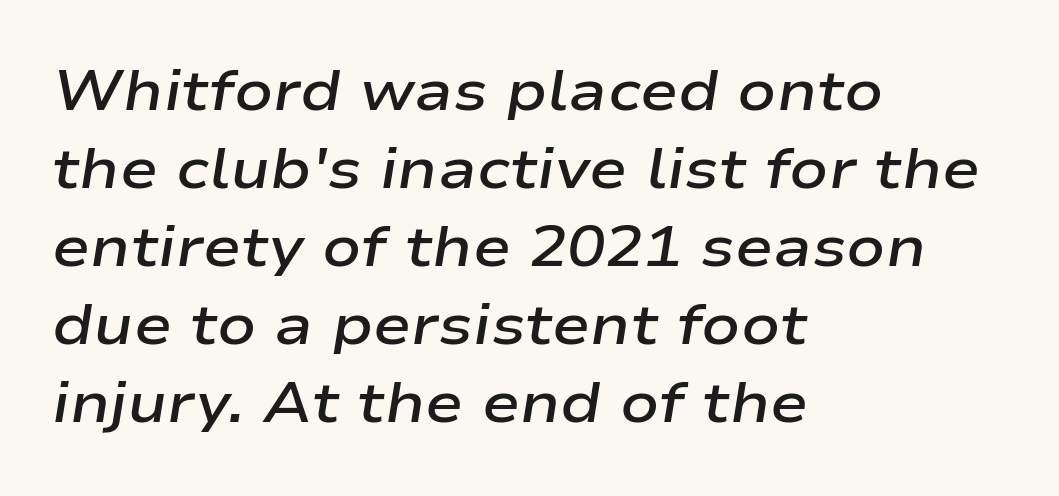
The tracking reads as untouched default to a designer's eye. I'd describe the lettering as semibold — firm but not a full bold. You could not count columns in this text — the font is proportionally spaced. Notice how the passage keeps a crisp vertical edge on the left only. The rendering applies a slant to the glyphs.
